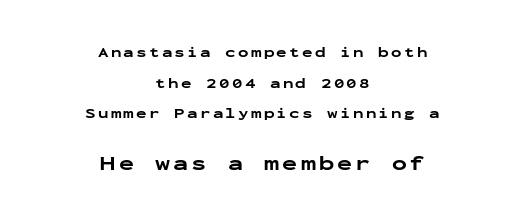
The image shows 20 px bold type, upright; set centered, loose line spacing (2.18x), not underlined; the second (bottom) block is 1.43x larger.
